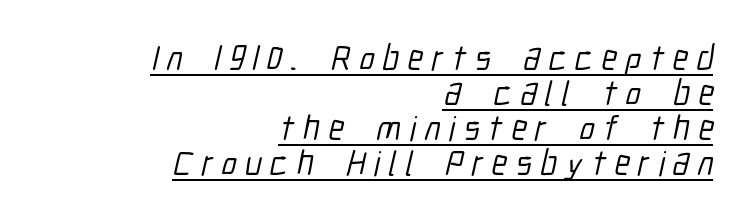
Q: Is the typeface a serif or a sans-serif typeface? A: Sans-serif.
Q: Is the text underlined? A: Yes.
Q: How is the paragraph aligned? A: Right-aligned.
Q: Is the spacing between letters normal or unusually wide? A: Unusually wide.
Q: Is the spacing between lines tight, normal or loose? A: Tight.
Q: Width (condensed, normal, or wide)? A: Condensed.
Q: Stroke contrast? A: Low.
Q: x-height? A: Medium.
Q: Monospaced? A: No.
